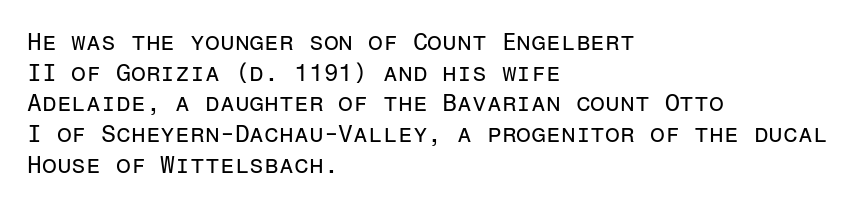
The image shows 24 px text type, upright; set left-aligned, normal line spacing (1.28x), normal letter spacing, not underlined.
